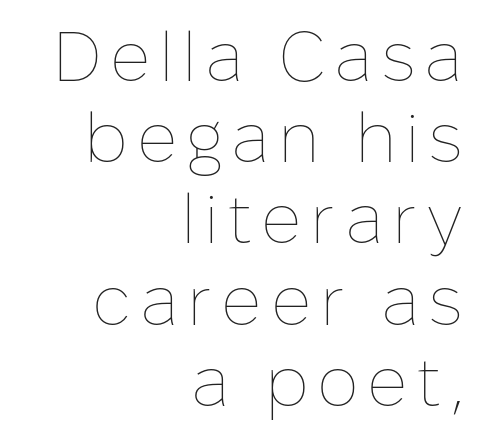
Q: Is the text bold? A: No.
Q: Is the text italic (slanted)? A: No, it is upright.
Q: Is the text underlined? A: No.
Q: How is the paragraph aligned? A: Right-aligned.
Q: Width (condensed, normal, or wide)? A: Normal.
Q: Stroke contrast? A: Low.
Q: x-height? A: Medium.
Q: Monospaced? A: No.
